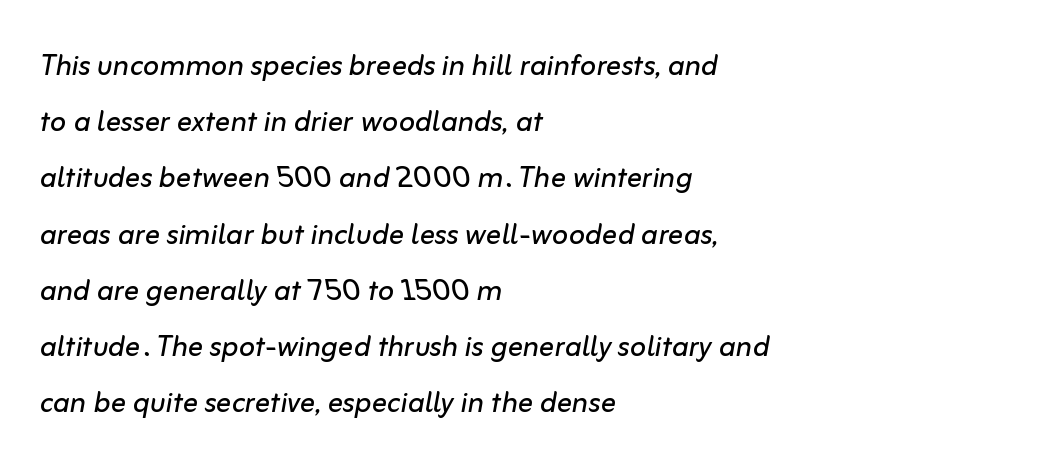
The glyphs are unaccompanied by any horizontal stroke below them. Does the copy run flush right? No — it runs flush left. The face used here has a pronounced slope to its letters. How are the letters spaced? Ordinarily, with no added tracking. Spacing verdict: proportional, widths tailored to each character.
